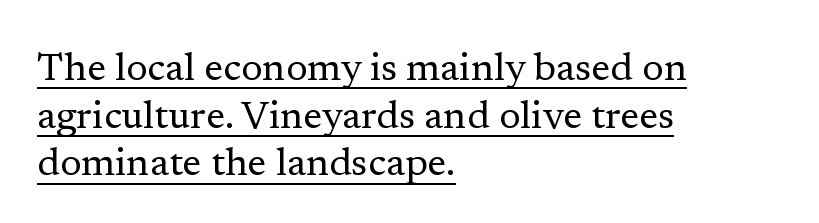
Q: Is the text bold? A: No.
Q: Is the text italic (slanted)? A: No, it is upright.
Q: Is the typeface a serif or a sans-serif typeface? A: Serif.
Q: Is the text underlined? A: Yes.
Q: How is the paragraph aligned? A: Left-aligned.
Q: Is the spacing between letters normal or unusually wide? A: Normal.
Q: Width (condensed, normal, or wide)? A: Normal.
Q: Stroke contrast? A: Low.
Q: x-height? A: Medium.
Q: Monospaced? A: No.
